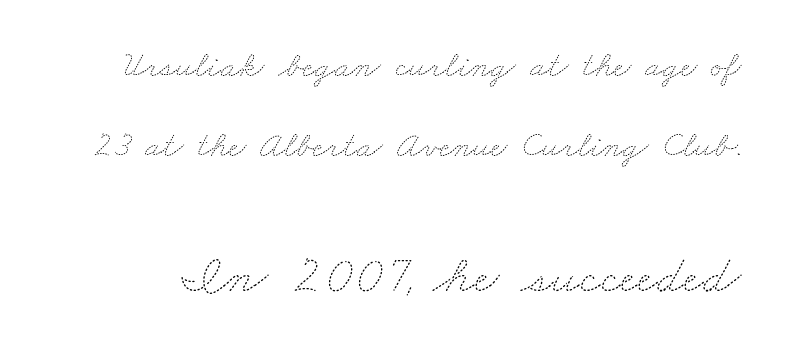
The weight tops out at a normal text grade. The passage shown is not underscored anywhere. Looks like regular typesetting: each glyph gets only the width it needs. The designer gave the closing block more size than the opening block. Look at the tracking — it's just the regular setting, nothing added.
